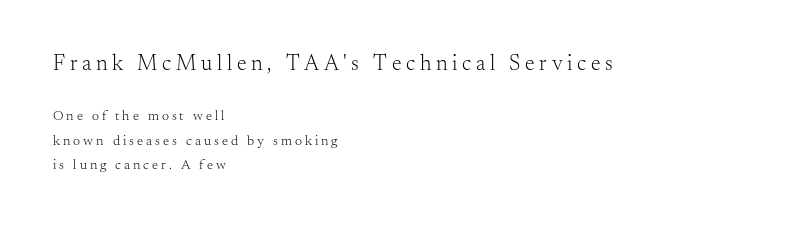
The image shows 22 px text type, upright; set left-aligned, line spacing 1.75x, unusually wide letter spacing (+0.21 em), not underlined; the first (top) block is 1.57x larger.
